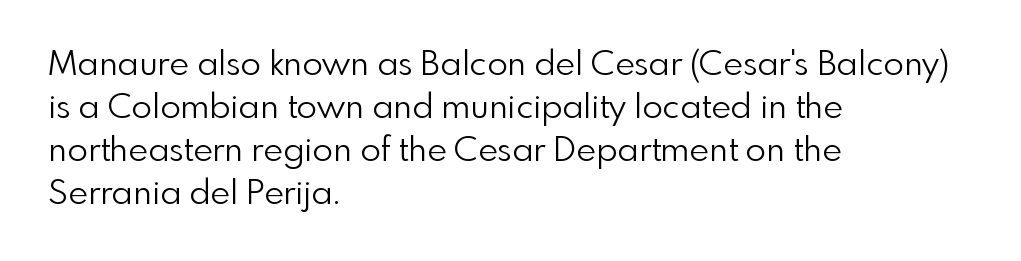
The text was rendered using a sans face with plain stroke endings. Stem width sits at or under what a default text font uses. Spacing verdict: proportional, widths tailored to each character. The strip under each line holds only bare page. The axis of the letterforms is exactly vertical.
